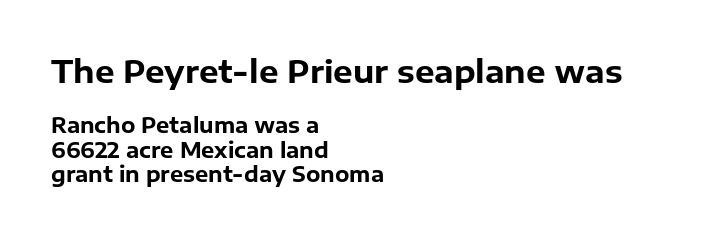
The image shows 31 px bold sans-serif type, upright; set left-aligned, tight line spacing (1.15x), normal letter spacing, not underlined; the first (top) block is 1.48x larger; low stroke contrast and a medium x-height.
